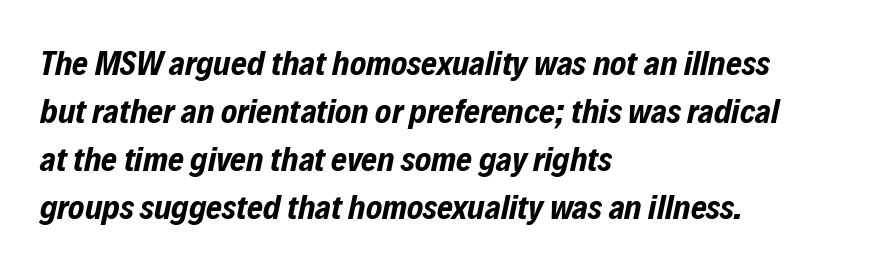
Q: Is the text bold? A: Yes.
Q: Is the text italic (slanted)? A: Yes, it leans right by about 12 degrees.
Q: Is the text underlined? A: No.
Q: How is the paragraph aligned? A: Left-aligned.
Q: Is the spacing between letters normal or unusually wide? A: Normal.
Q: Is the spacing between lines tight, normal or loose? A: Normal.
Q: Width (condensed, normal, or wide)? A: Condensed.
Q: Stroke contrast? A: Low.
Q: x-height? A: Medium.
Q: Monospaced? A: No.
